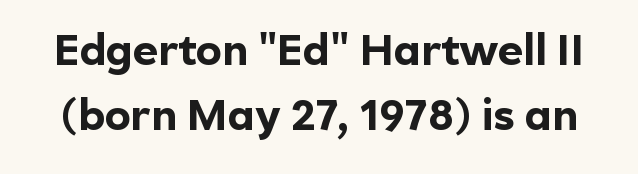
{"serif": "no", "italic": "no", "bold": "yes", "weight": "bold", "width": "normal", "x_height": "medium", "monospaced": "no", "underline": "no", "line_spacing": "normal", "line_spacing_ratio": 1.52, "letter_spacing": "normal", "letter_spacing_em": 0.0, "glyph_px": 43}
